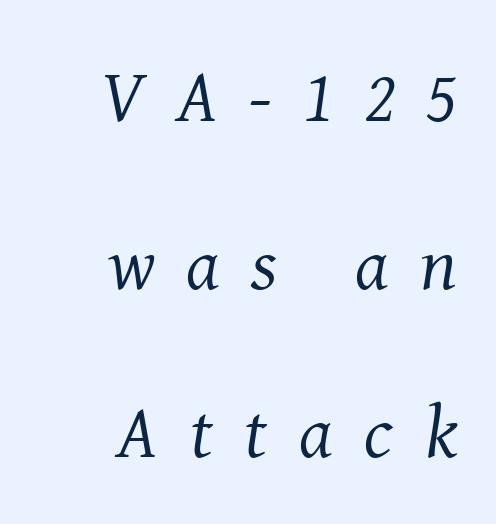
The image shows 74 px regular-weight serif type, italic (leaning right); set right-aligned, loose line spacing (2.27x), unusually wide letter spacing (+0.43 em), not underlined; medium stroke contrast and a medium x-height.
